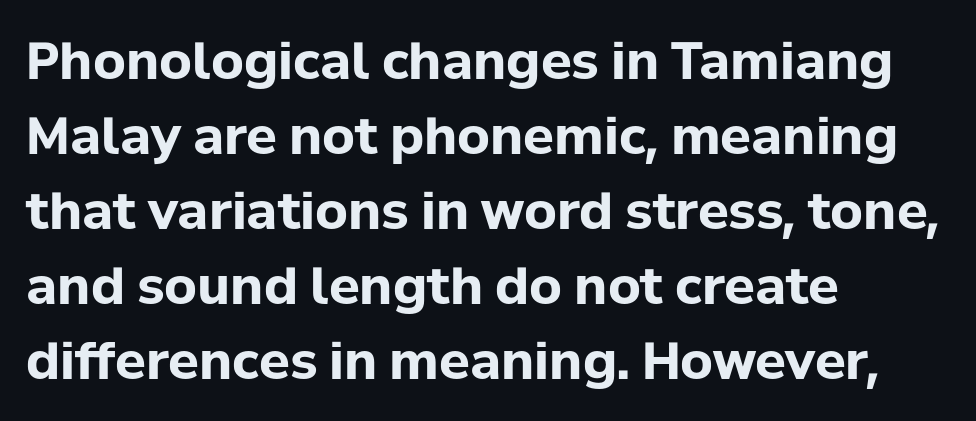
{"serif": "no", "italic": "no", "bold": "yes", "weight": "bold", "width": "normal", "stroke_contrast": "low", "x_height": "medium", "monospaced": "no", "underline": "no", "align": "left", "line_spacing": "normal", "line_spacing_ratio": 1.47, "letter_spacing": "normal", "letter_spacing_em": 0.0, "glyph_px": 51}
